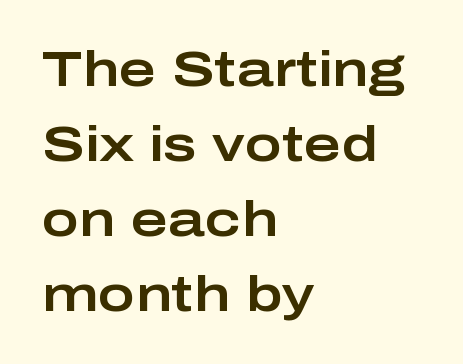
Q: Is the text italic (slanted)? A: No, it is upright.
Q: Is the typeface a serif or a sans-serif typeface? A: Sans-serif.
Q: Is the text underlined? A: No.
Q: How is the paragraph aligned? A: Left-aligned.
Q: Is the spacing between letters normal or unusually wide? A: Normal.
Q: Is the spacing between lines tight, normal or loose? A: Normal.
Q: Width (condensed, normal, or wide)? A: Wide.
Q: Stroke contrast? A: Low.
Q: x-height? A: Medium.
Q: Monospaced? A: No.
